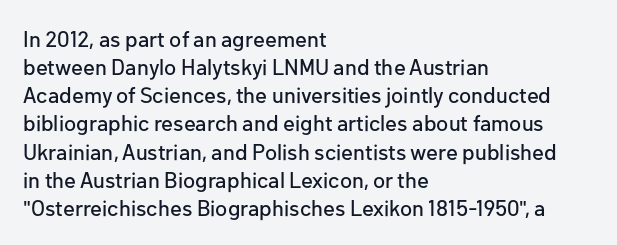
Q: Is the text italic (slanted)? A: No, it is upright.
Q: Is the text underlined? A: No.
Q: How is the paragraph aligned? A: Left-aligned.
Q: Is the spacing between letters normal or unusually wide? A: Normal.
Q: Is the spacing between lines tight, normal or loose? A: Normal.
